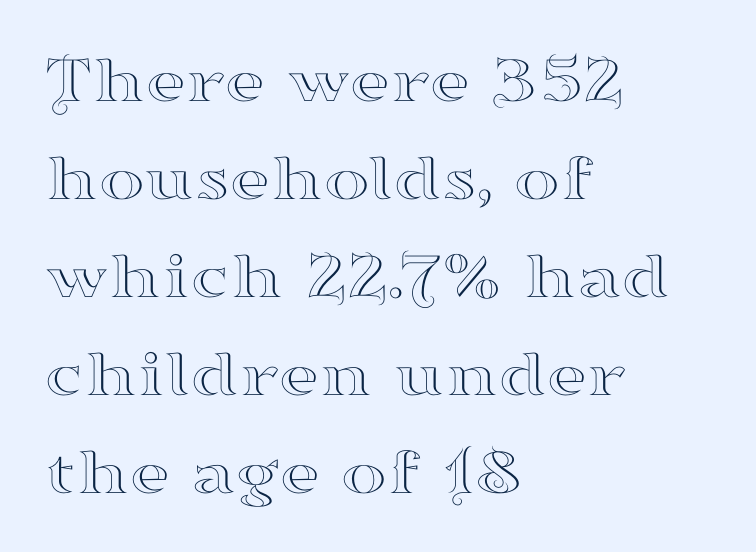
Small tapered or slab feet sit at the stroke ends, so this counts as serif. The font's upright variant was chosen for this text. Check the space under the baseline: it is left empty. The lines are quadded left. Horizontal bands of white between lines are of average thickness.
